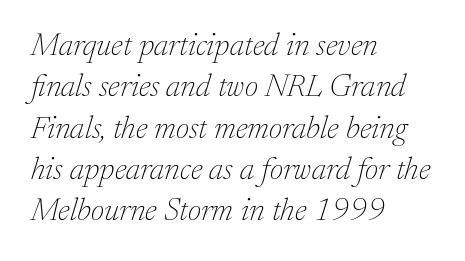
Unmarked baselines from the first word to the last. Honestly, the row spacing looks completely unremarkable. Typographically, this falls in the serif category. A typesetter would call this proportional, since set widths differ per character. Is the type slanted? Yes — the strokes lean at a clear angle.
